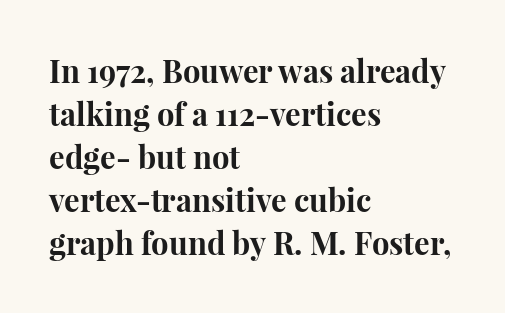
{"serif": "yes", "italic": "no", "bold": "yes", "weight": "bold", "width": "normal", "stroke_contrast": "high", "x_height": "medium", "monospaced": "no", "underline": "no", "align": "left", "line_spacing": "normal", "line_spacing_ratio": 1.39, "letter_spacing": "normal", "letter_spacing_em": 0.0, "glyph_px": 31}
